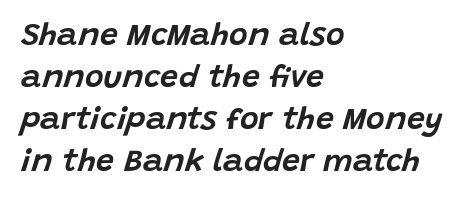
The image shows 32 px text type, italic (leaning right); set left-aligned, normal line spacing (1.31x), normal letter spacing, not underlined; low stroke contrast and a large x-height.
